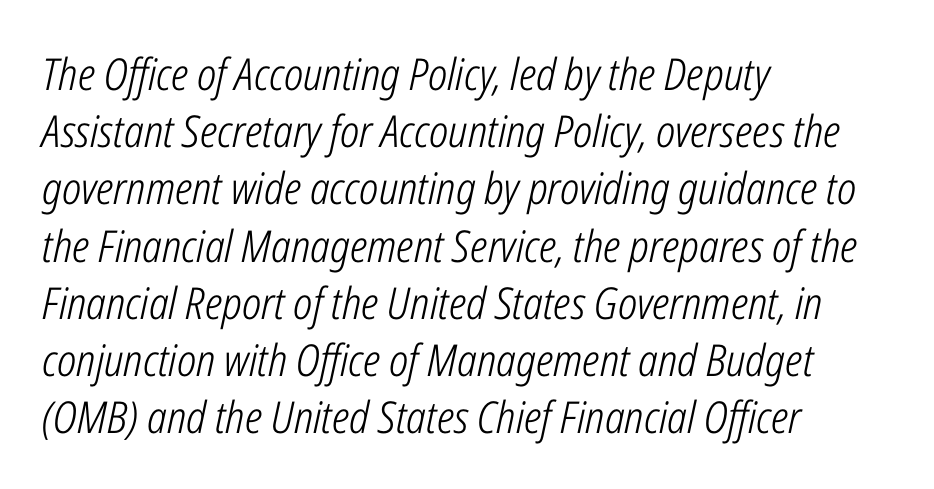
{"italic": "yes", "lean": "right", "slant_degrees": 12, "bold": "no", "weight": "light", "width": "condensed", "stroke_contrast": "low", "x_height": "medium", "monospaced": "no", "underline": "no", "align": "left", "line_spacing": "normal", "line_spacing_ratio": 1.3, "letter_spacing": "normal", "letter_spacing_em": 0.0, "glyph_px": 44}
